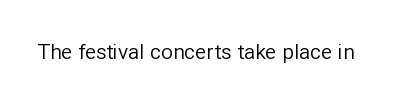
The passage shown is not underscored anywhere. The font's upright variant was chosen for this text. Stems here are at most as thick as an everyday book face. Observe the ordinary spacing: letters are neighbours, not strangers.
